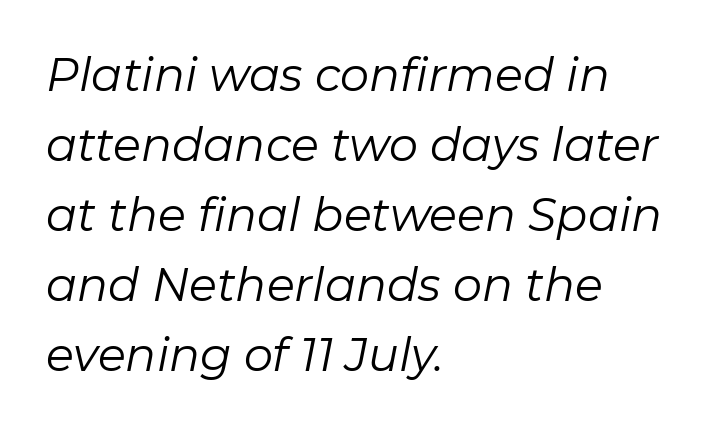
A typesetter would mark this as italic. Each letter keeps its own natural width here, so spacing adapts to shape. These lines keep a tight, regular rhythm from letter to letter. The rendering uses a moderate line-height, typical for paragraphs. The specimen omits any rule beneath the text block's lines.
